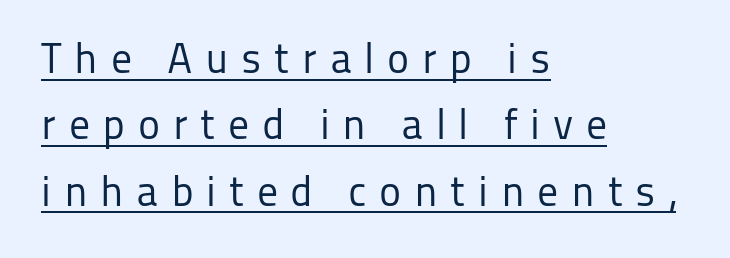
The image shows 42 px regular-weight sans-serif type, upright; set left-aligned, normal line spacing (1.58x), unusually wide letter spacing (+0.3 em), underlined; low stroke contrast and a medium x-height.
